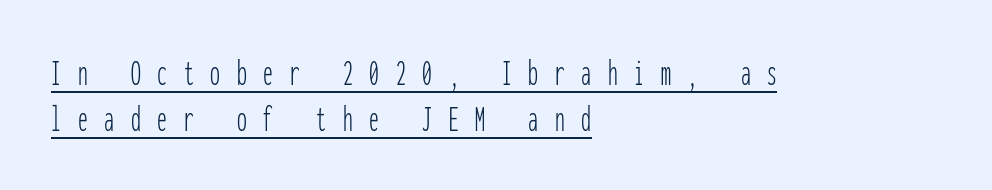
Do the letters lean? They stand straight. The ragged edge is on the right, which tells us the setting is flush left. Quick note: underline on. Heft: none added — not bold.
